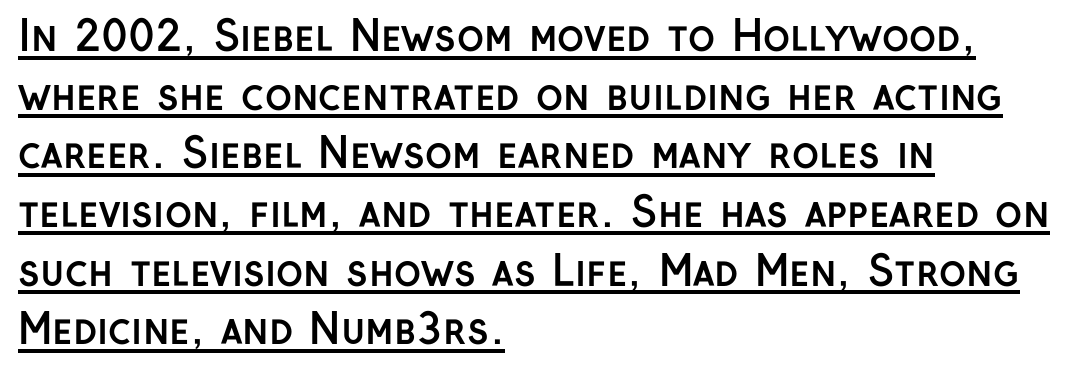
Q: Is the text bold? A: Yes.
Q: Is the text italic (slanted)? A: No, it is upright.
Q: Is the typeface a serif or a sans-serif typeface? A: Sans-serif.
Q: Is the text underlined? A: Yes.
Q: How is the paragraph aligned? A: Left-aligned.
Q: Is the spacing between letters normal or unusually wide? A: Normal.
Q: Is the spacing between lines tight, normal or loose? A: Normal.
Q: Width (condensed, normal, or wide)? A: Normal.
Q: Stroke contrast? A: Low.
Q: x-height? A: Medium.
Q: Monospaced? A: No.
